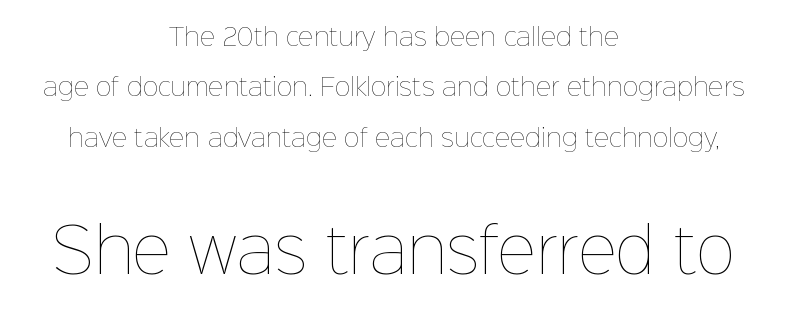
The image shows 60 px thin type, upright; set centered, loose line spacing (2.1x), normal letter spacing, not underlined; the second (bottom) block is 2.5x larger; low stroke contrast and a medium x-height.
